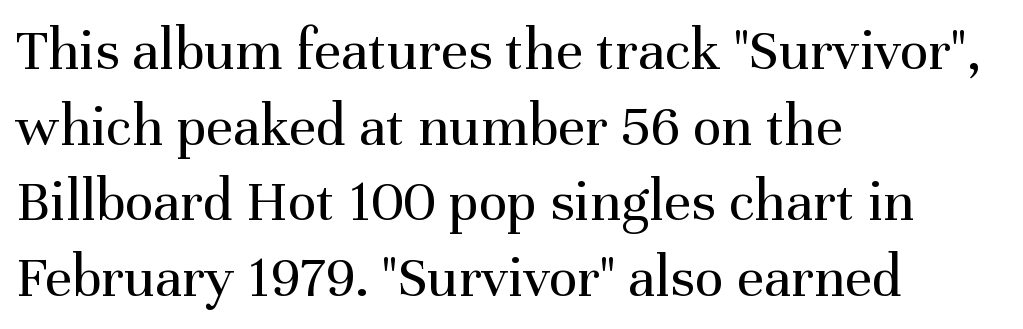
Does the copy run flush right? No — it runs flush left. Each letter keeps its own natural width here, so spacing adapts to shape. Each new line begins a customary step beneath the previous one. A roman cut, with each character standing at attention. The cut favours lightness, reaching ordinary text weight at its darkest. Descenders are the only things crossing below the line.
